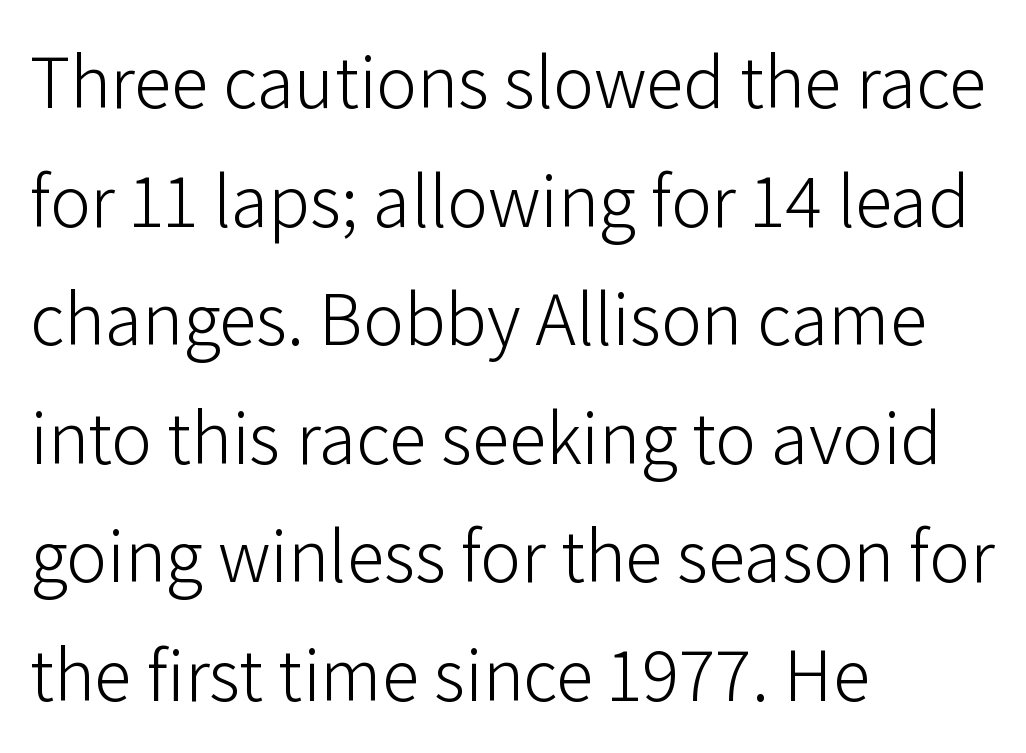
Q: Is the text bold? A: No.
Q: Is the text italic (slanted)? A: No, it is upright.
Q: Is the typeface a serif or a sans-serif typeface? A: Sans-serif.
Q: Is the text underlined? A: No.
Q: How is the paragraph aligned? A: Left-aligned.
Q: Is the spacing between letters normal or unusually wide? A: Normal.
Q: Is the spacing between lines tight, normal or loose? A: Normal.
Q: Width (condensed, normal, or wide)? A: Normal.
Q: Stroke contrast? A: Low.
Q: x-height? A: Medium.
Q: Monospaced? A: No.
